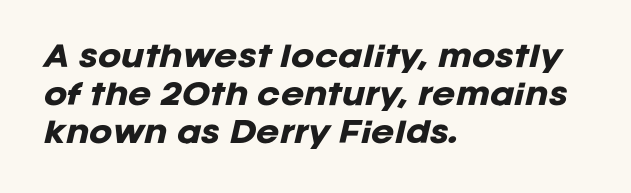
Q: Is the text bold? A: Yes.
Q: Is the text italic (slanted)? A: Yes, it leans right by about 12 degrees.
Q: Is the text underlined? A: No.
Q: How is the paragraph aligned? A: Left-aligned.
Q: Is the spacing between letters normal or unusually wide? A: Normal.
Q: Is the spacing between lines tight, normal or loose? A: Normal.
Q: Width (condensed, normal, or wide)? A: Normal.
Q: Stroke contrast? A: Low.
Q: x-height? A: Large.
Q: Monospaced? A: No.
